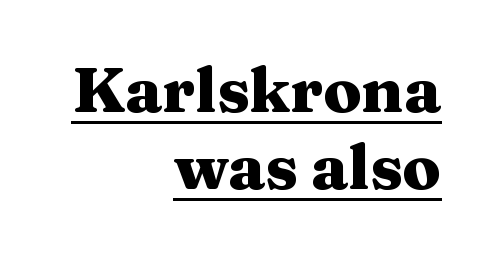
{"serif": "yes", "italic": "no", "bold": "yes", "weight": "heavy", "width": "wide", "stroke_contrast": "medium", "x_height": "medium", "monospaced": "no", "underline": "yes", "align": "right", "line_spacing_ratio": 1.23, "letter_spacing": "normal", "letter_spacing_em": 0.0, "glyph_px": 63}
